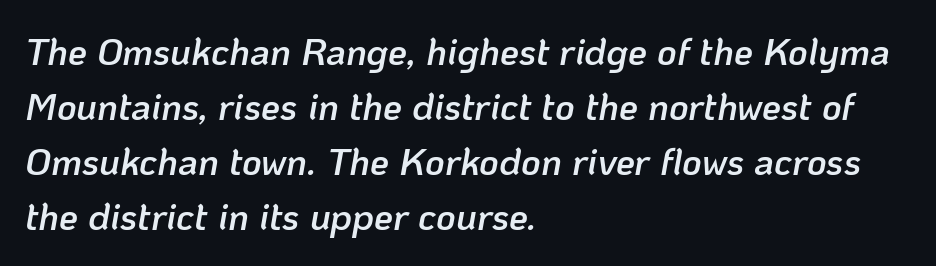
The image shows 38 px semibold type, italic (leaning right); set left-aligned, normal line spacing (1.45x), normal letter spacing, not underlined; low stroke contrast and a medium x-height.
